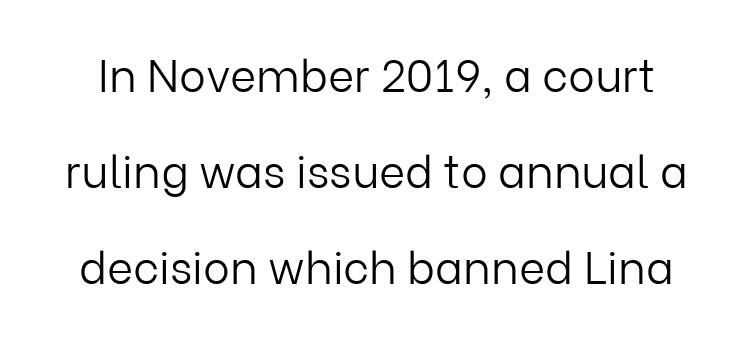
The image shows 45 px light sans-serif type, upright; set loose line spacing (2.13x), normal letter spacing, not underlined; low stroke contrast and a medium x-height.
